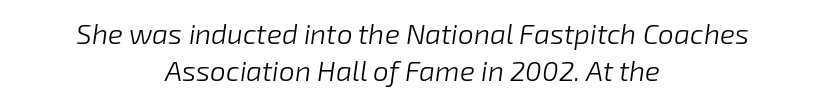
Stems here are at most as thick as an everyday book face. Alignment: centered. The area under the type is left untouched. Leading: standard. Quick note: italic. Characters follow at the spacing the type designer built in.
